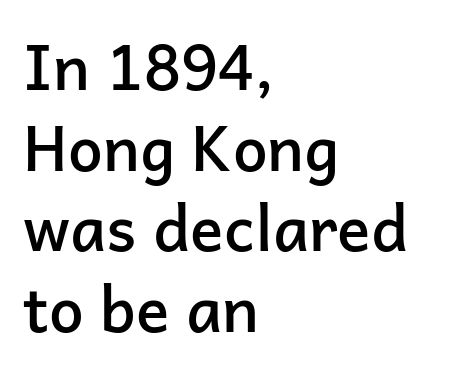
The image shows 62 px semibold sans-serif type, upright; set left-aligned, normal line spacing (1.3x), normal letter spacing, not underlined; low stroke contrast and a medium x-height.
